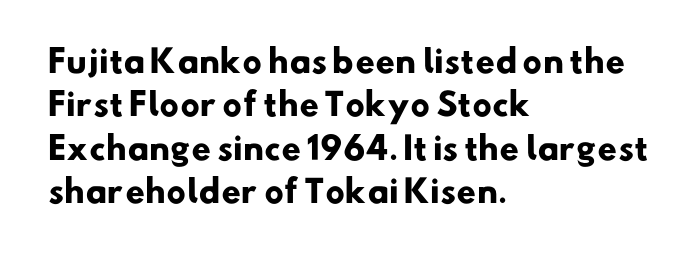
{"serif": "no", "bold": "yes", "weight": "heavy", "width": "normal", "stroke_contrast": "low", "x_height": "small", "monospaced": "no", "underline": "no", "align": "left", "line_spacing": "normal", "line_spacing_ratio": 1.4, "letter_spacing": "normal", "letter_spacing_em": 0.0, "glyph_px": 31}
